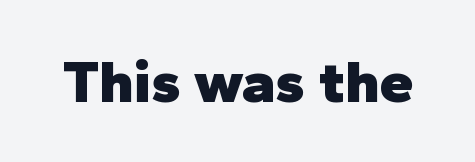
{"serif": "no", "italic": "no", "bold": "yes", "weight": "heavy", "width": "normal", "stroke_contrast": "low", "x_height": "medium", "monospaced": "no", "underline": "no", "letter_spacing": "normal", "letter_spacing_em": 0.0, "glyph_px": 61}
